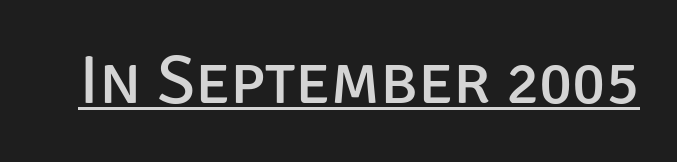
What decoration does the sample have? An underline. Weight: not bold — regular or lighter. Upright lettering throughout. The face used here is proportionally spaced, like ordinary book or web type. Letterform terminals end flat and unadorned throughout the passage.
